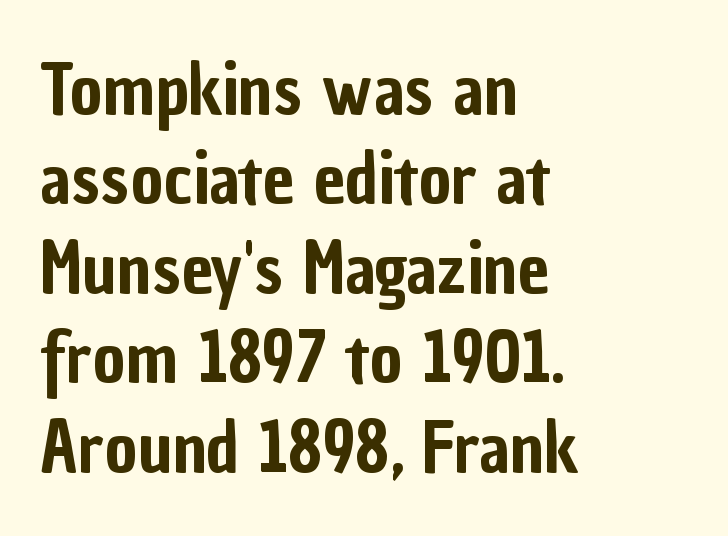
The specimen reads as upright at a glance. Where is the straight margin? On the left. Descender tails drop into unmarked territory. Check where the strokes stop: nothing finishes them off — pure sans. Spacing between characters is what you'd get straight out of the box.
